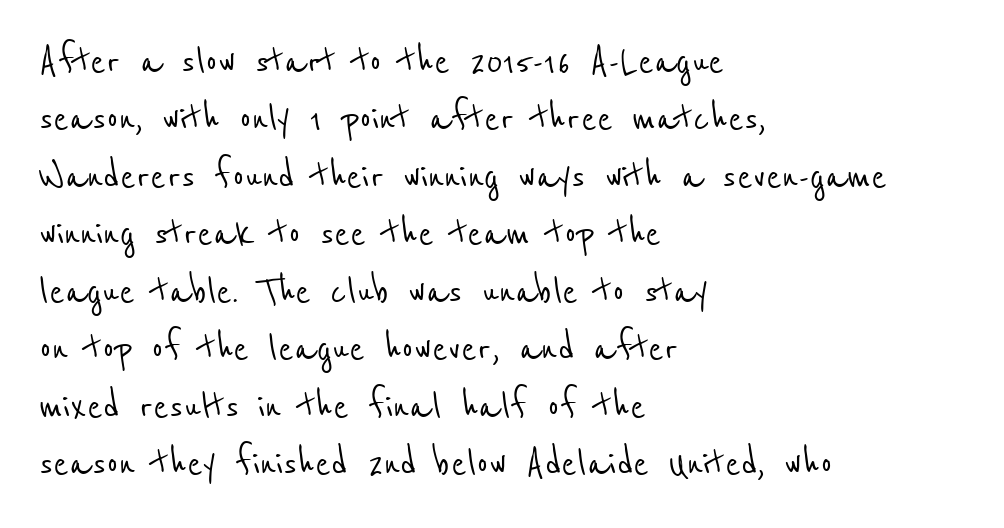
The image shows 46 px condensed sans-serif type; set left-aligned, normal line spacing (1.25x), normal letter spacing, not underlined; low stroke contrast and a medium x-height.
